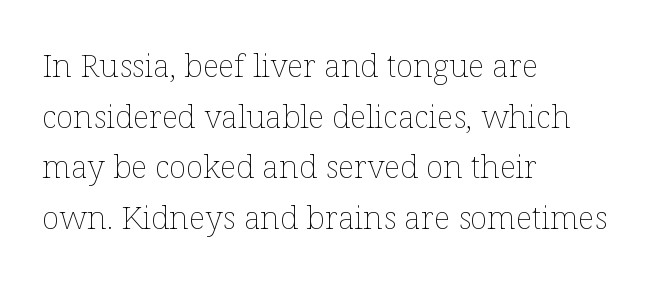
Q: Is the text bold? A: No.
Q: Is the text italic (slanted)? A: No, it is upright.
Q: Is the text underlined? A: No.
Q: How is the paragraph aligned? A: Left-aligned.
Q: Is the spacing between letters normal or unusually wide? A: Normal.
Q: Is the spacing between lines tight, normal or loose? A: Normal.
Q: Width (condensed, normal, or wide)? A: Normal.
Q: Stroke contrast? A: Low.
Q: x-height? A: Medium.
Q: Monospaced? A: No.
